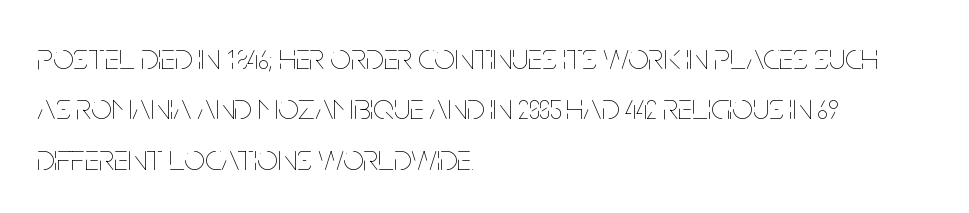
A typesetter would call this leading conventional body-copy spacing. The gaps between neighbouring characters are ordinary and unremarkable. The ragged edge is on the right, which tells us the setting is flush left. Posture: straight, roman, zero tilt.
